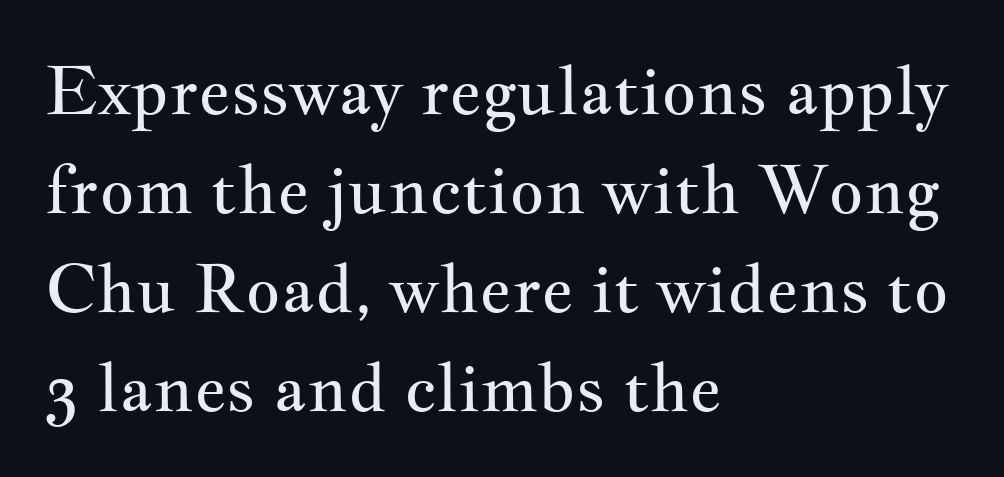
Q: Is the text bold? A: No.
Q: Is the text italic (slanted)? A: No, it is upright.
Q: Is the typeface a serif or a sans-serif typeface? A: Serif.
Q: Is the text underlined? A: No.
Q: How is the paragraph aligned? A: Left-aligned.
Q: Is the spacing between letters normal or unusually wide? A: Normal.
Q: Is the spacing between lines tight, normal or loose? A: Normal.
Q: Width (condensed, normal, or wide)? A: Wide.
Q: Stroke contrast? A: Medium.
Q: x-height? A: Small.
Q: Monospaced? A: No.
